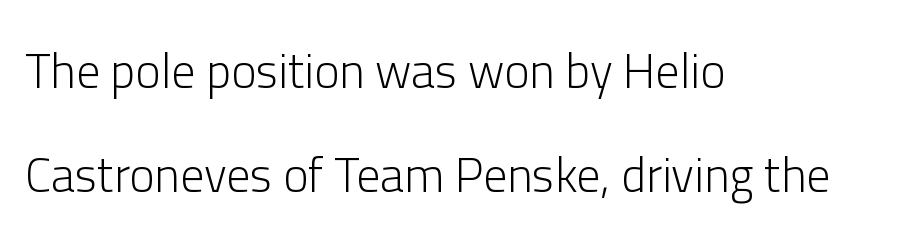
The image shows 48 px light sans-serif type, upright; set left-aligned, loose line spacing (2.17x), normal letter spacing, not underlined; low stroke contrast and a medium x-height.
